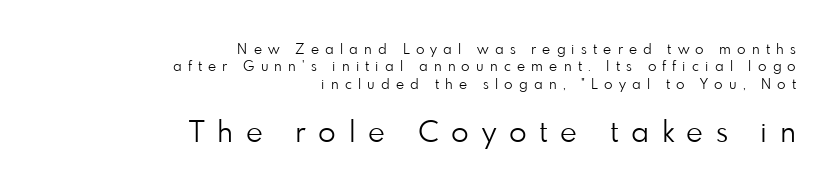
Q: Is the text bold? A: No.
Q: Is the text italic (slanted)? A: No, it is upright.
Q: Is the typeface a serif or a sans-serif typeface? A: Sans-serif.
Q: Is the text underlined? A: No.
Q: How is the paragraph aligned? A: Right-aligned.
Q: Is the spacing between letters normal or unusually wide? A: Unusually wide.
Q: Is the spacing between lines tight, normal or loose? A: Normal.
Q: Which block of text is set in a larger size, the first (top) or the second (bottom)? A: The second (bottom) one.
Q: Width (condensed, normal, or wide)? A: Normal.
Q: Stroke contrast? A: Low.
Q: x-height? A: Small.
Q: Monospaced? A: No.
